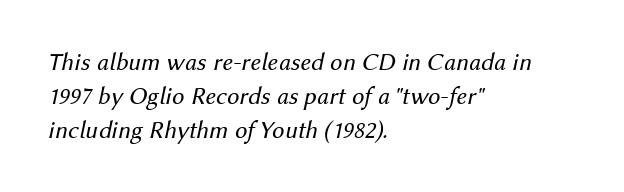
{"italic": "yes", "lean": "right", "slant_degrees": 12, "bold": "no", "underline": "no", "align": "left", "line_spacing": "normal", "line_spacing_ratio": 1.36, "letter_spacing": "normal", "letter_spacing_em": 0.0, "glyph_px": 25}
